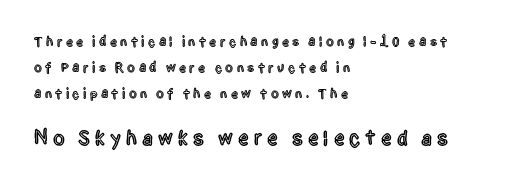
The ragged edge is on the right, which tells us the setting is flush left. Posture: straight, roman, zero tilt. Two sizes are in play, and the larger belongs to the second block. Quick note: underline off. The horizontal fit of the characters is loose and conspicuously gappy.
